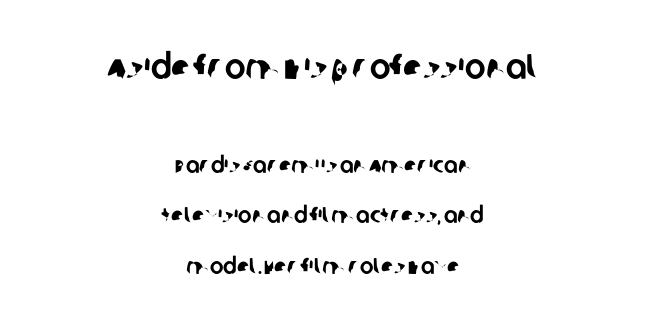
A student would notice the top passage is typeset larger than what follows. Check where the strokes stop: nothing finishes them off — pure sans. The rendering keeps characters at their native spacing. Type without underlining.
